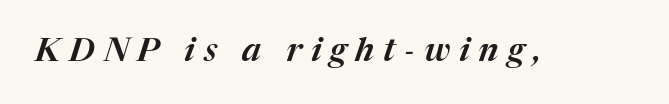
These lines have a slow, spaced-out rhythm from letter to letter. The area under the type is left untouched. Posture: slanted. Think of a printed novel: that variable character pitch is what you see here.
